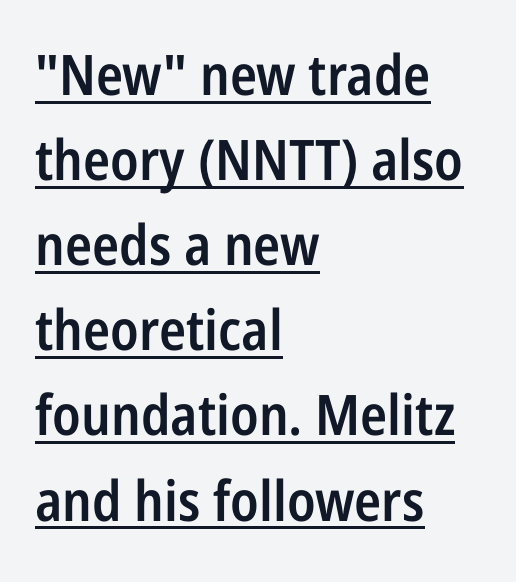
{"serif": "no", "italic": "no", "bold": "semi", "weight": "semibold", "width": "condensed", "stroke_contrast": "low", "x_height": "medium", "monospaced": "no", "underline": "yes", "align": "left", "line_spacing": "normal", "line_spacing_ratio": 1.52, "letter_spacing": "normal", "letter_spacing_em": 0.0, "glyph_px": 56}
